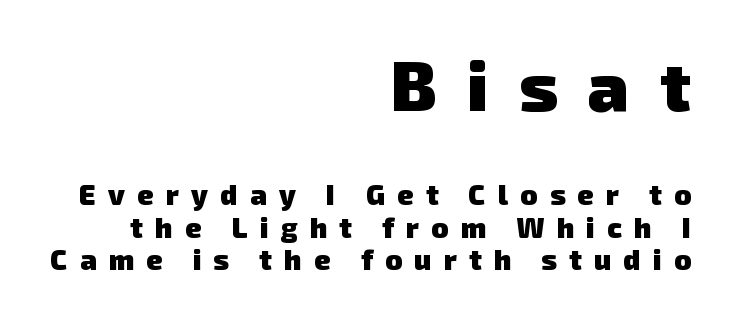
The image shows 70 px heavy sans-serif type; set right-aligned, tight line spacing (1.15x), unusually wide letter spacing (+0.44 em), not underlined; the first (top) block is 2.5x larger; low stroke contrast and a medium x-height.
